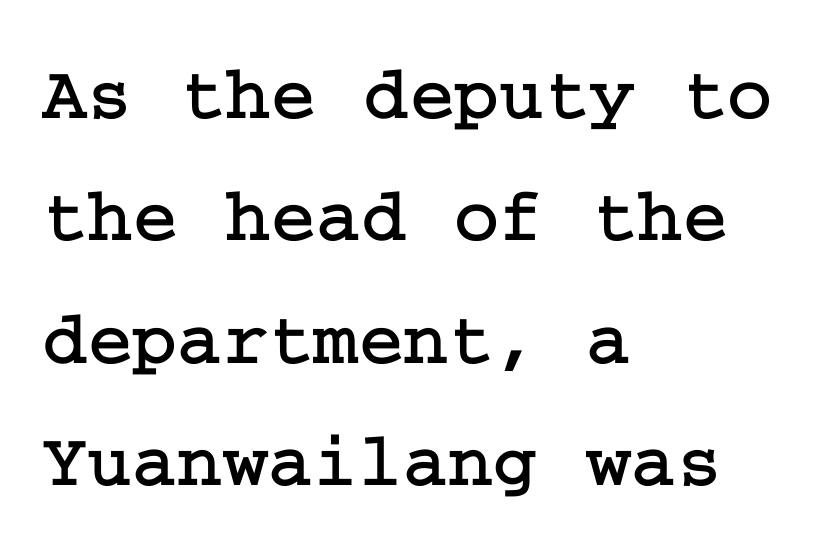
Q: Is the text italic (slanted)? A: No, it is upright.
Q: Is the typeface a serif or a sans-serif typeface? A: Serif.
Q: Is the text underlined? A: No.
Q: How is the paragraph aligned? A: Left-aligned.
Q: Is the spacing between letters normal or unusually wide? A: Normal.
Q: Is the spacing between lines tight, normal or loose? A: Normal.
Q: Width (condensed, normal, or wide)? A: Normal.
Q: Stroke contrast? A: Low.
Q: x-height? A: Medium.
